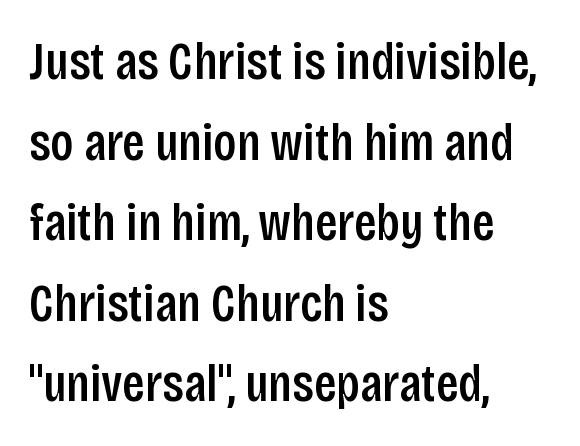
The image shows 53 px semibold, condensed sans-serif type, upright; set left-aligned, normal line spacing (1.52x), normal letter spacing, not underlined; low stroke contrast and a large x-height.
